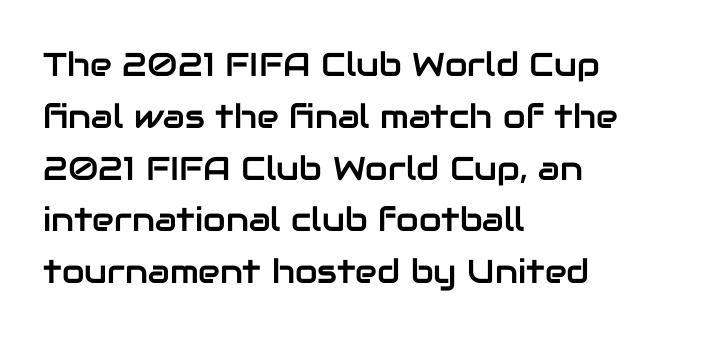
The image shows 33 px sans-serif type, upright; set left-aligned, normal line spacing (1.57x), normal letter spacing, not underlined; low stroke contrast and a medium x-height.
